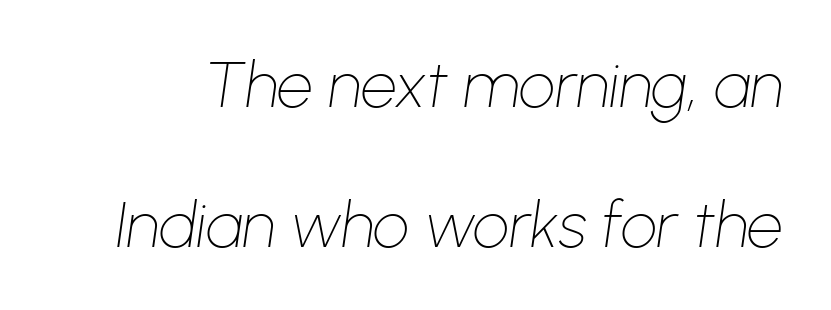
Q: Is the text bold? A: No.
Q: Is the text italic (slanted)? A: Yes, it leans right by about 8 degrees.
Q: Is the text underlined? A: No.
Q: Is the spacing between letters normal or unusually wide? A: Normal.
Q: Is the spacing between lines tight, normal or loose? A: Loose.
Q: Width (condensed, normal, or wide)? A: Normal.
Q: Stroke contrast? A: Low.
Q: x-height? A: Medium.
Q: Monospaced? A: No.
